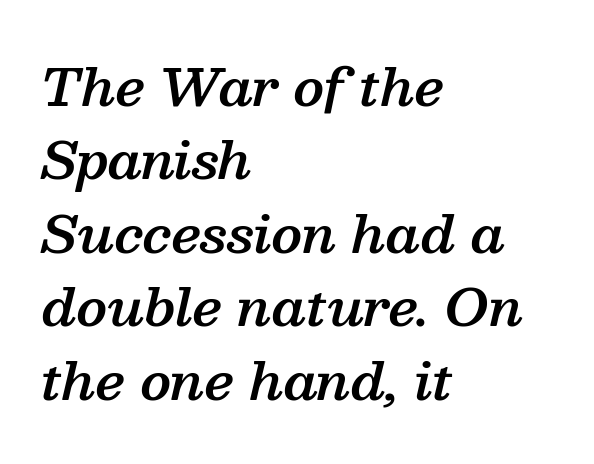
Character widths vary here, with narrow letters taking less room than wide ones. Every character sits at an angle, as italics do. Is the type bold? Partly — it's a semibold, heavier than regular but not fully bold. The zone under the glyphs is completely vacant. Short note: letters normally spaced. This rendering employs a face with finishing strokes, i.e., a serif.
